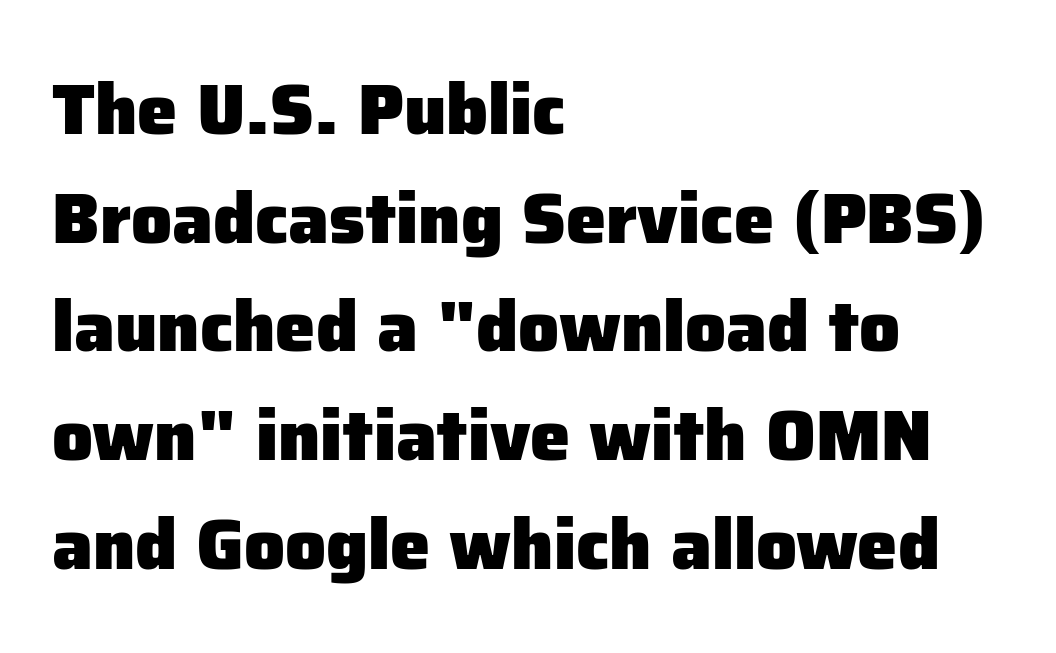
Compared with typical body copy, the letter spacing here is the same. This rendering uses left alignment, leaving the right contour irregular. Serifs: no, the terminals of the letterforms are clean. Students, observe: this is what conventionally led text looks like. Plain, unruled lines of type. The face used here has the dense, thick strokes of a bold.
